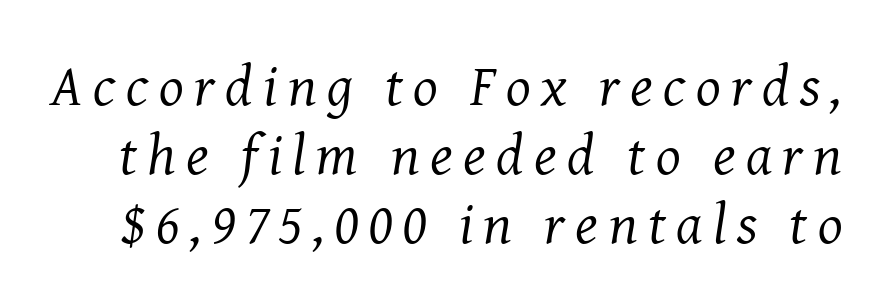
Do the characters align in a grid? No, the font is proportional. Slanted lettering throughout. Clear beneath every line of the passage. Note: serifs present on the glyphs. Summary of weight: not heavy and not bold.
